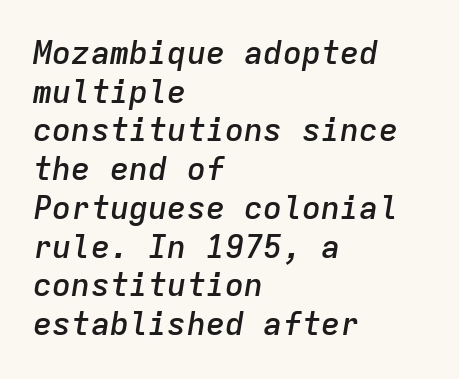
Glance below the letters and you will spot only blank space. Every character here occupies the same horizontal width, giving the sample a typewriter-like rhythm. The compositor pushed each line to the left boundary. An italicized treatment has been applied to the whole sample. A somewhat darkened texture: the type is semibold rather than bold. Inter-character spacing is left at the font's built-in metrics.
